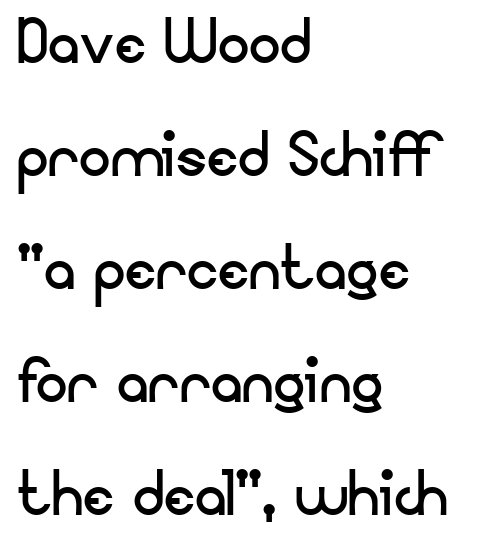
The image shows 79 px regular-weight sans-serif type, upright; set left-aligned, normal line spacing (1.43x), normal letter spacing, not underlined; low stroke contrast and a small x-height.
